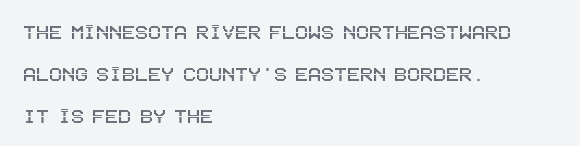
Bare-footed words on every line. Standard letterfit; no display-style spreading of the glyphs. These lines were composed using upright roman letters. The rendering anchors every line to the left-hand side.
